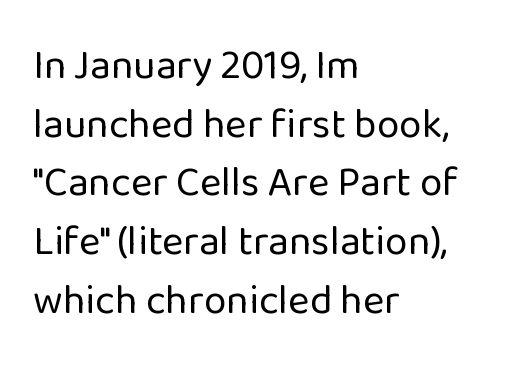
The image shows 41 px regular-weight sans-serif type, upright; set left-aligned, normal line spacing (1.43x), normal letter spacing, not underlined; low stroke contrast and a medium x-height.
